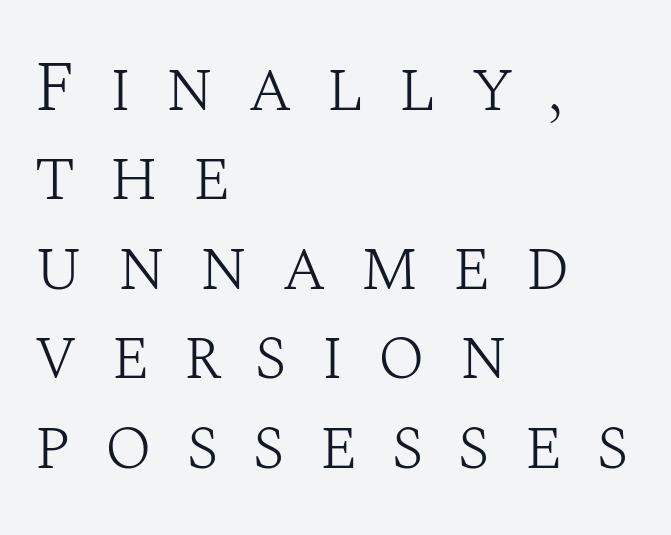
{"serif": "yes", "italic": "no", "bold": "no", "weight": "light", "width": "normal", "stroke_contrast": "medium", "x_height": "large", "monospaced": "no", "underline": "no", "align": "left", "line_spacing": "normal", "line_spacing_ratio": 1.26, "letter_spacing": "wide", "letter_spacing_em": 0.47, "glyph_px": 71}
